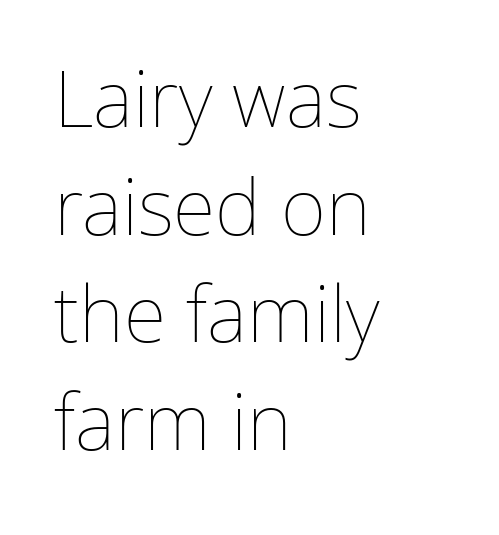
{"italic": "no", "bold": "no", "weight": "thin", "width": "normal", "stroke_contrast": "low", "x_height": "medium", "monospaced": "no", "underline": "no", "align": "left", "line_spacing": "normal", "line_spacing_ratio": 1.38, "letter_spacing": "normal", "letter_spacing_em": 0.0, "glyph_px": 78}
